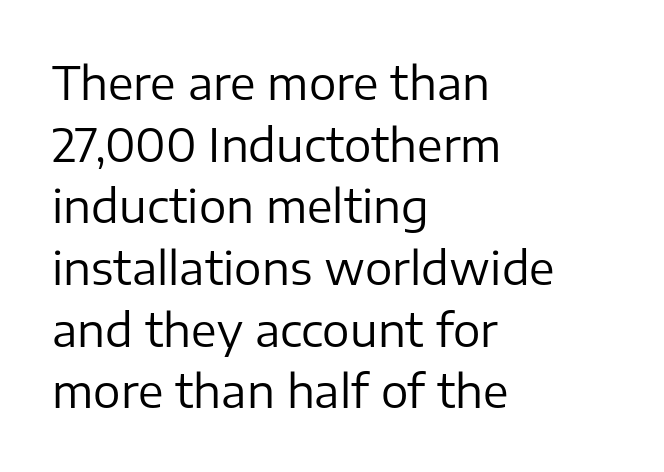
The image shows 46 px regular-weight sans-serif type, upright; set left-aligned, normal line spacing (1.34x), normal letter spacing, not underlined; low stroke contrast and a medium x-height.
